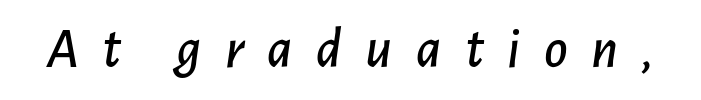
How are the letters spaced? Widely, with obvious added tracking. Quick note: underline off. The passage shown is typed in a proportional face where columns would drift. These lines were composed using italics.
